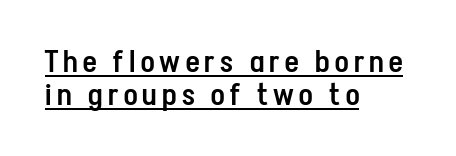
The image shows 30 px semibold, condensed sans-serif type, upright; set left-aligned, tight line spacing (1.1x), underlined; low stroke contrast and a medium x-height.
